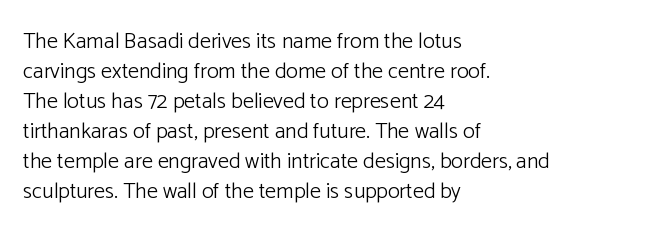
Q: Is the text bold? A: No.
Q: Is the text italic (slanted)? A: No, it is upright.
Q: Is the text underlined? A: No.
Q: How is the paragraph aligned? A: Left-aligned.
Q: Is the spacing between letters normal or unusually wide? A: Normal.
Q: Is the spacing between lines tight, normal or loose? A: Normal.
